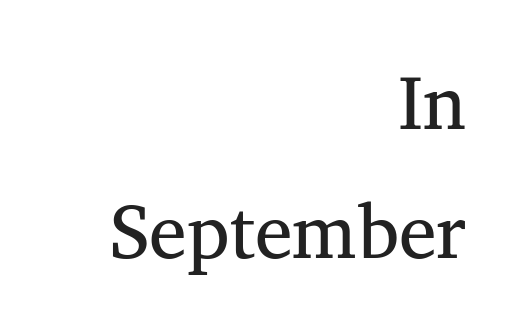
To sum up the face: it has serifs. Glyph-to-glyph distance matches everyday printed text. What's the leading like? Ordinary, nothing unusual. Quick note: underline off. If you drew a ruler down the right edge, every line would touch it.
